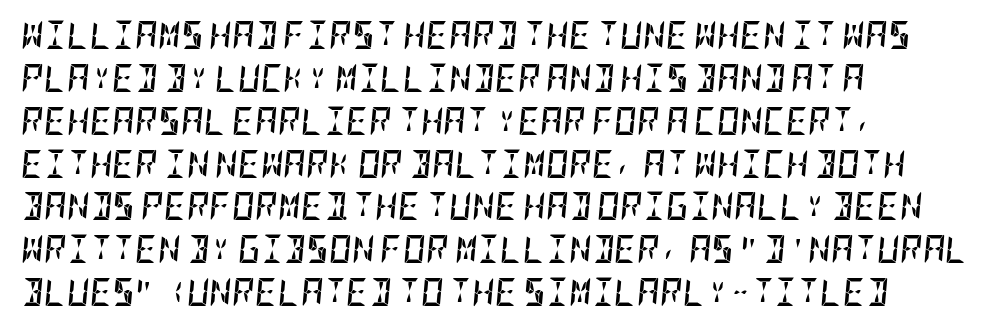
Posture: slanted. The typesetter chose a ragged-right arrangement here. The rendering uses a moderate line-height, typical for paragraphs. A full-strength bold gives these letters their thick strokes.
